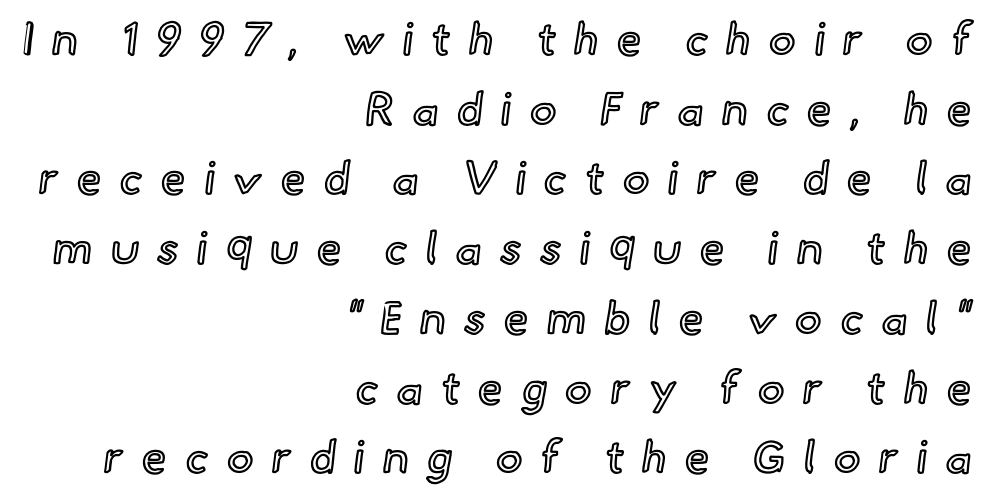
{"width": "normal", "x_height": "small", "monospaced": "no", "underline": "no", "align": "right", "line_spacing": "normal", "line_spacing_ratio": 1.55, "letter_spacing": "wide", "letter_spacing_em": 0.4, "glyph_px": 45}
